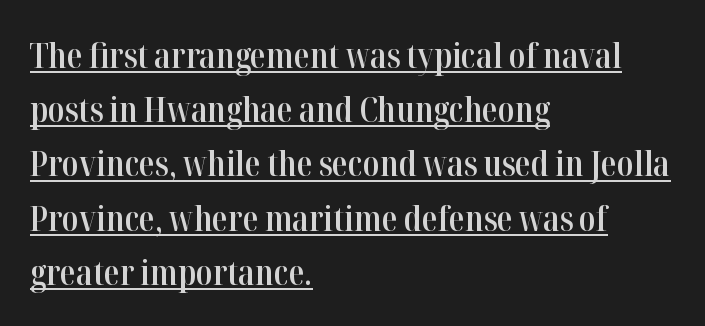
Q: Is the text bold? A: Semi-bold.
Q: Is the text italic (slanted)? A: No, it is upright.
Q: Is the typeface a serif or a sans-serif typeface? A: Serif.
Q: Is the text underlined? A: Yes.
Q: How is the paragraph aligned? A: Left-aligned.
Q: Is the spacing between letters normal or unusually wide? A: Normal.
Q: Is the spacing between lines tight, normal or loose? A: Normal.
Q: Width (condensed, normal, or wide)? A: Condensed.
Q: Stroke contrast? A: High.
Q: x-height? A: Medium.
Q: Monospaced? A: No.
